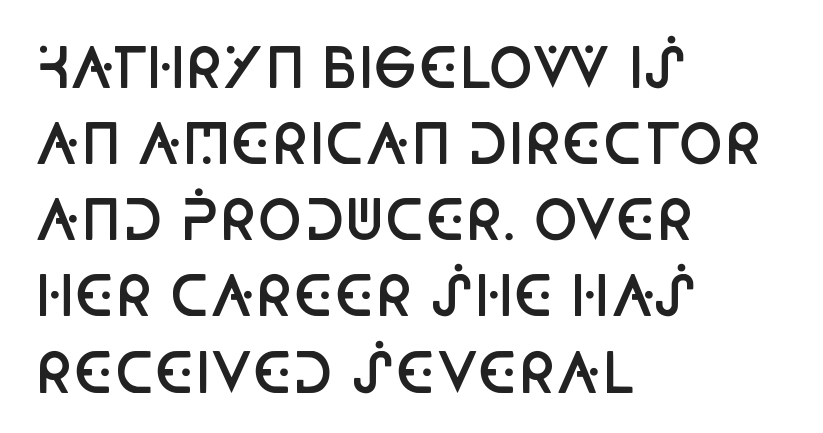
Q: Is the text bold? A: Semi-bold.
Q: Is the text italic (slanted)? A: No, it is upright.
Q: Is the typeface a serif or a sans-serif typeface? A: Sans-serif.
Q: Is the text underlined? A: No.
Q: How is the paragraph aligned? A: Left-aligned.
Q: Is the spacing between letters normal or unusually wide? A: Normal.
Q: Is the spacing between lines tight, normal or loose? A: Normal.
Q: Width (condensed, normal, or wide)? A: Condensed.
Q: Stroke contrast? A: Low.
Q: x-height? A: Large.
Q: Monospaced? A: No.
